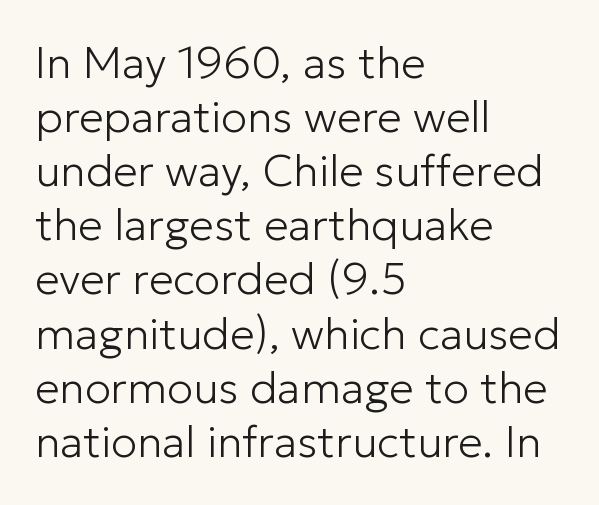
{"serif": "no", "italic": "no", "bold": "no", "weight": "light", "width": "normal", "stroke_contrast": "low", "x_height": "medium", "monospaced": "no", "underline": "no", "align": "left", "line_spacing_ratio": 1.23, "letter_spacing": "normal", "letter_spacing_em": 0.0, "glyph_px": 44}
